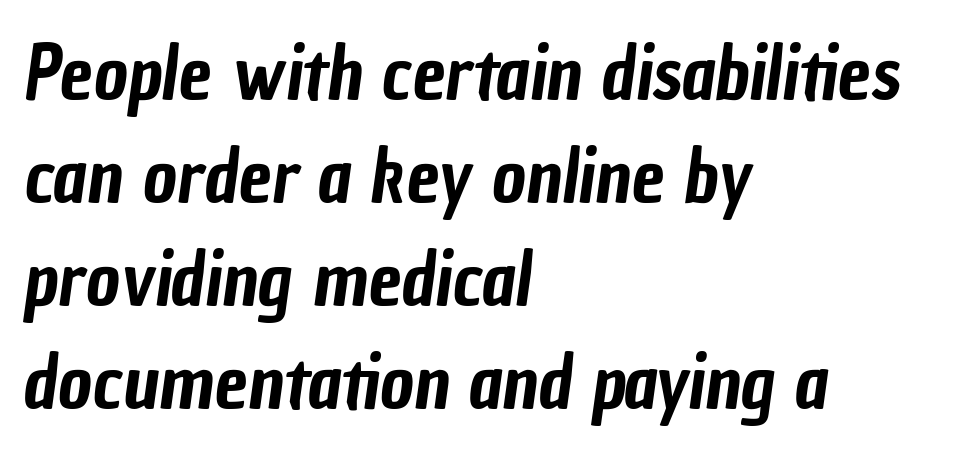
The image shows 74 px condensed sans-serif type; set left-aligned, normal line spacing (1.39x), normal letter spacing, not underlined; low stroke contrast and a medium x-height.
